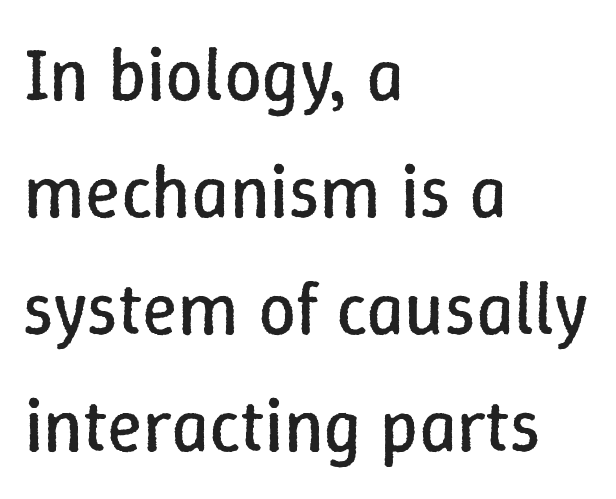
The image shows 74 px regular-weight type, upright; set left-aligned, normal line spacing (1.58x), normal letter spacing, not underlined; low stroke contrast and a medium x-height.
